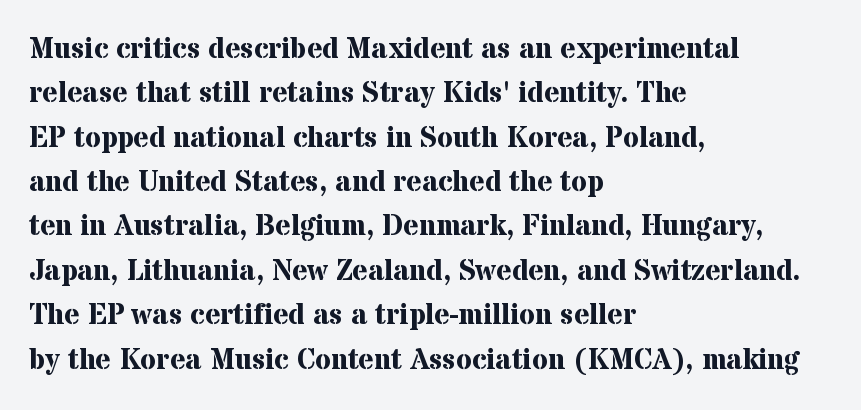
Q: Is the text bold? A: Yes.
Q: Is the text italic (slanted)? A: No, it is upright.
Q: Is the typeface a serif or a sans-serif typeface? A: Serif.
Q: Is the text underlined? A: No.
Q: How is the paragraph aligned? A: Left-aligned.
Q: Is the spacing between letters normal or unusually wide? A: Normal.
Q: Is the spacing between lines tight, normal or loose? A: Normal.
Q: Width (condensed, normal, or wide)? A: Normal.
Q: Stroke contrast? A: Medium.
Q: x-height? A: Medium.
Q: Monospaced? A: No.
